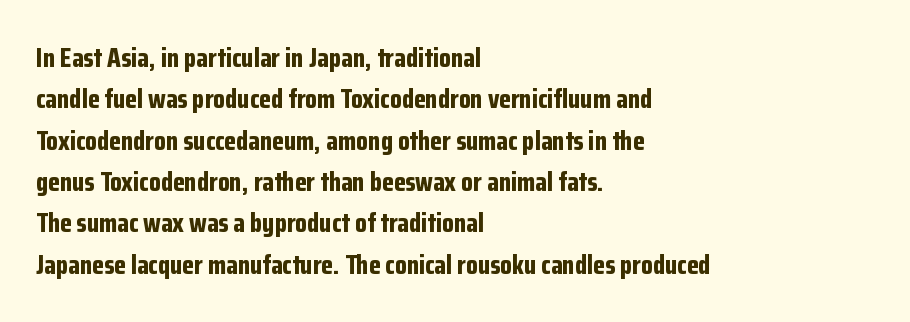
This block has exactly the height ordinary leading produces. The letterforms sit shoulder to shoulder at normal distance. On the weight axis this lands at bold, roughly 700. Line beginnings align vertically; line endings do not. A roman cut, with each character standing at attention.
